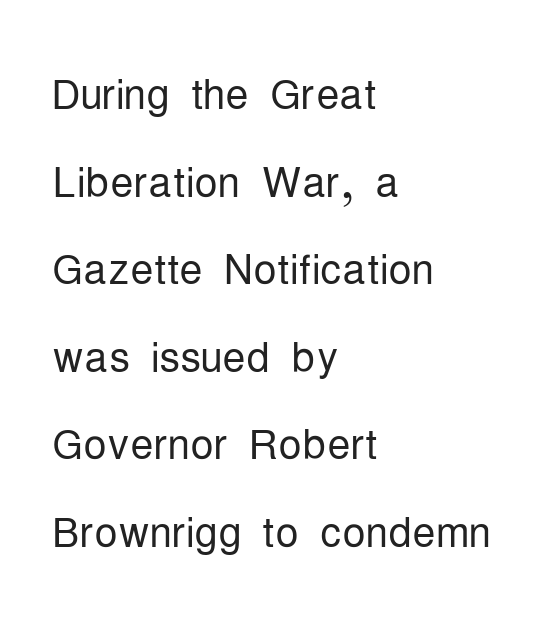
Caption: standard tracking, unaltered. Think standard paragraph weight, or any step lighter than that. One glance says typical: line gaps are just what's usual. Do the letters lean? They stand straight.
